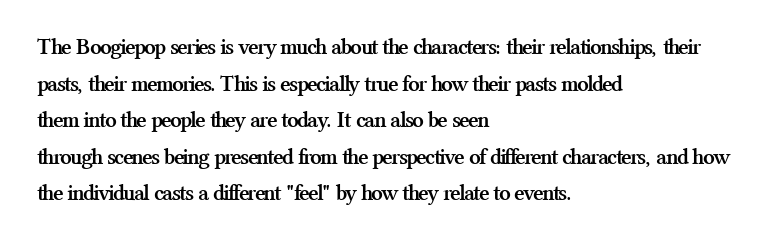
Q: Is the text bold? A: Yes.
Q: Is the text italic (slanted)? A: No, it is upright.
Q: Is the text underlined? A: No.
Q: How is the paragraph aligned? A: Left-aligned.
Q: Is the spacing between letters normal or unusually wide? A: Normal.
Q: Is the spacing between lines tight, normal or loose? A: Normal.
